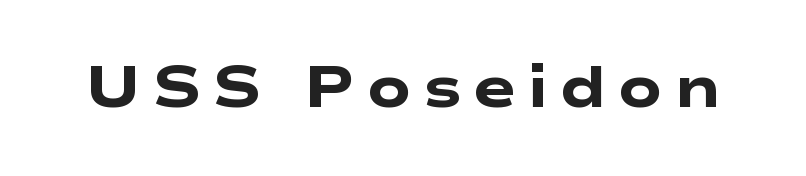
Q: Is the text bold? A: Yes.
Q: Is the typeface a serif or a sans-serif typeface? A: Sans-serif.
Q: Is the text underlined? A: No.
Q: Width (condensed, normal, or wide)? A: Wide.
Q: Stroke contrast? A: Low.
Q: x-height? A: Medium.
Q: Monospaced? A: No.
